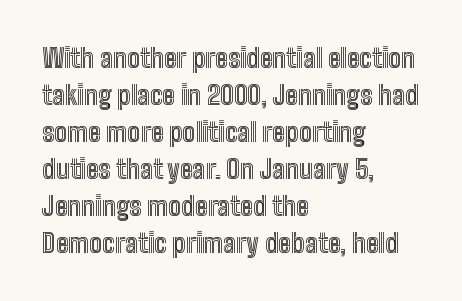
{"italic": "no", "underline": "no", "align": "left", "line_spacing": "normal", "line_spacing_ratio": 1.42, "letter_spacing": "normal", "letter_spacing_em": 0.0, "glyph_px": 26}
